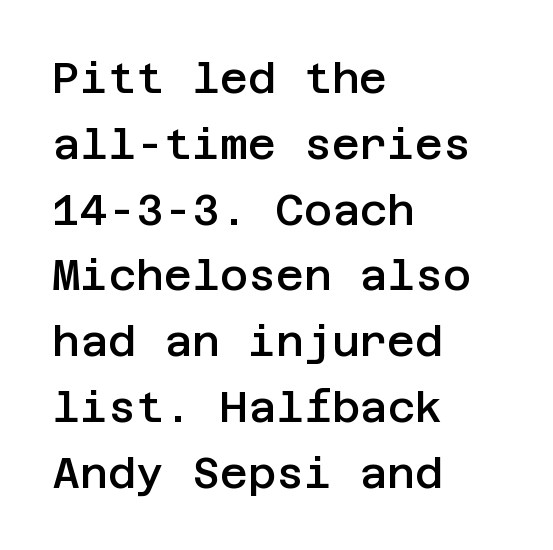
Q: Is the text bold? A: Semi-bold.
Q: Is the text italic (slanted)? A: No, it is upright.
Q: Is the typeface a serif or a sans-serif typeface? A: Sans-serif.
Q: Is the text underlined? A: No.
Q: How is the paragraph aligned? A: Left-aligned.
Q: Is the spacing between letters normal or unusually wide? A: Normal.
Q: Is the spacing between lines tight, normal or loose? A: Normal.
Q: Width (condensed, normal, or wide)? A: Normal.
Q: Stroke contrast? A: Low.
Q: x-height? A: Large.
